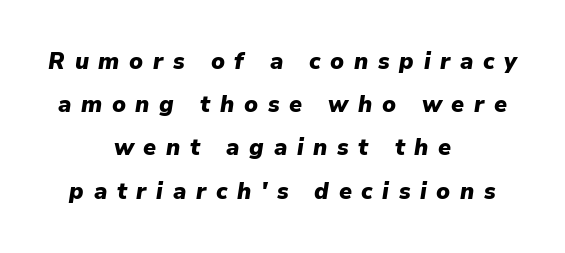
{"italic": "yes", "lean": "right", "slant_degrees": 9, "bold": "yes", "underline": "no", "align": "center", "line_spacing_ratio": 1.88, "letter_spacing": "wide", "letter_spacing_em": 0.42, "glyph_px": 23}
